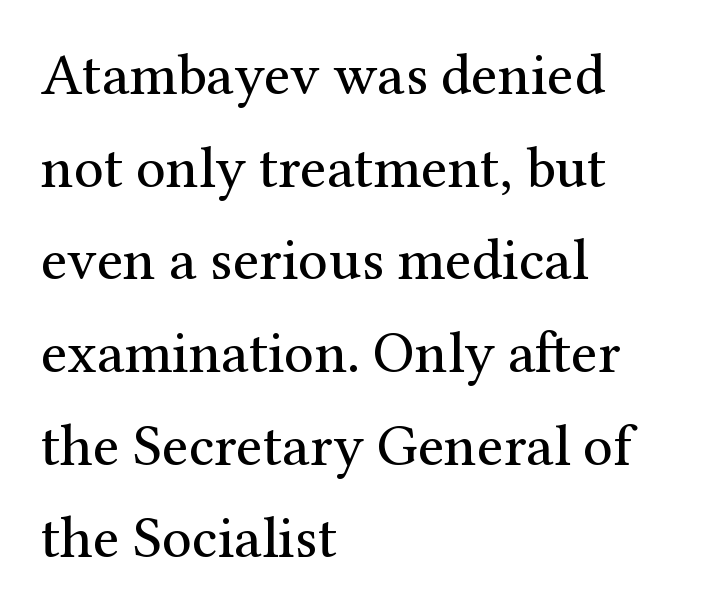
{"serif": "yes", "italic": "no", "bold": "no", "weight": "regular", "width": "normal", "stroke_contrast": "medium", "x_height": "medium", "monospaced": "no", "underline": "no", "align": "left", "line_spacing": "normal", "line_spacing_ratio": 1.57, "letter_spacing": "normal", "letter_spacing_em": 0.0, "glyph_px": 59}
